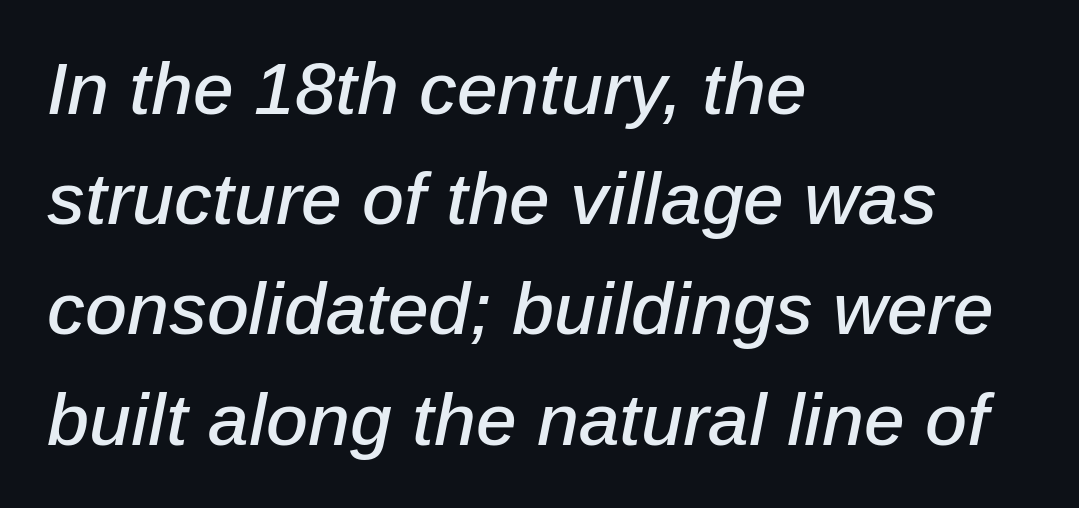
Q: Is the text italic (slanted)? A: Yes, it leans right by about 12 degrees.
Q: Is the text underlined? A: No.
Q: How is the paragraph aligned? A: Left-aligned.
Q: Is the spacing between letters normal or unusually wide? A: Normal.
Q: Is the spacing between lines tight, normal or loose? A: Normal.
Q: Width (condensed, normal, or wide)? A: Normal.
Q: Stroke contrast? A: Low.
Q: x-height? A: Medium.
Q: Monospaced? A: No.
